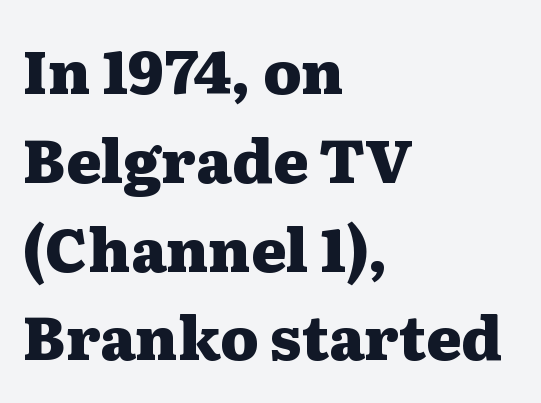
As a designer I'd log this as weight 700, bold. Regarding leading, the lines here are spaced in the standard way. The strip under each line holds only bare page. Stroke terminals: seriffed. The lines in this sample share a left origin and differ only in where they stop.
